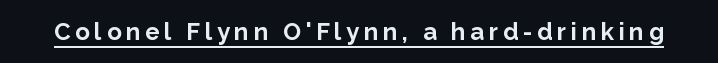
Q: Is the text bold? A: Yes.
Q: Is the text italic (slanted)? A: No, it is upright.
Q: Is the text underlined? A: Yes.
